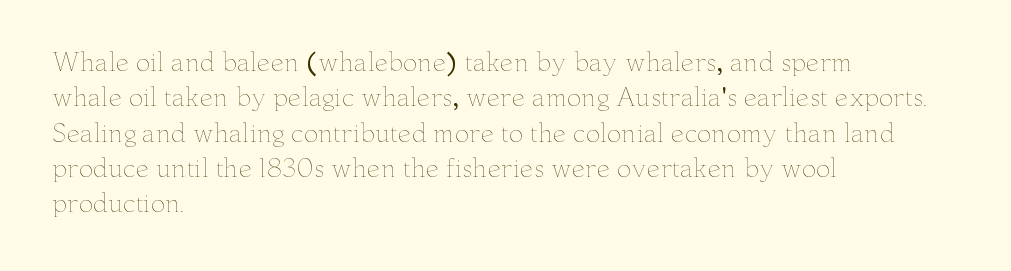
The image shows 24 px text type, upright; set left-aligned, normal line spacing (1.47x), normal letter spacing, not underlined.
